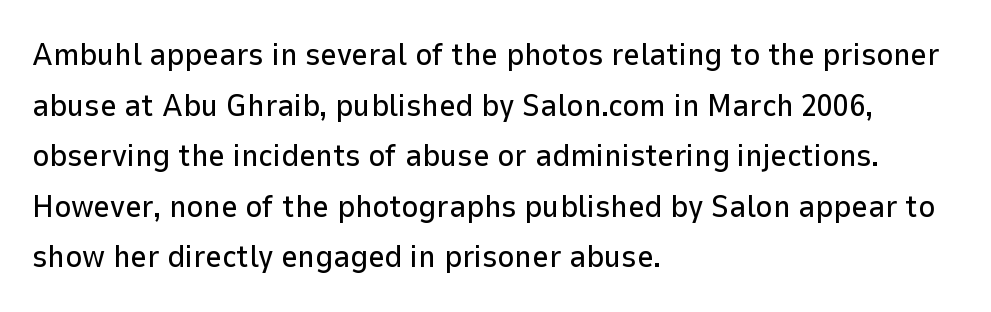
The image shows 32 px sans-serif type, upright; set left-aligned, normal line spacing (1.58x), normal letter spacing, not underlined; low stroke contrast and a medium x-height.
